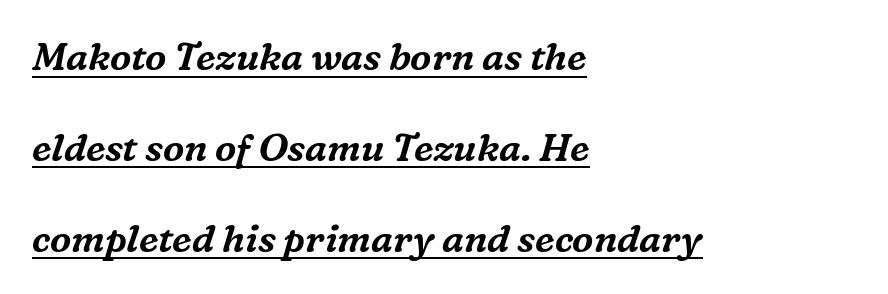
{"serif": "yes", "italic": "yes", "lean": "right", "slant_degrees": 16, "width": "normal", "stroke_contrast": "medium", "x_height": "medium", "monospaced": "no", "underline": "yes", "align": "left", "line_spacing": "loose", "line_spacing_ratio": 2.39, "letter_spacing": "normal", "letter_spacing_em": 0.0, "glyph_px": 38}
